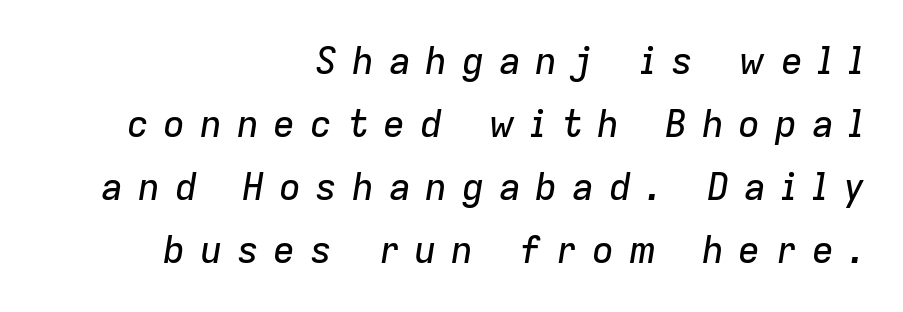
The image shows 37 px text type, italic (leaning right); set right-aligned, normal line spacing (1.7x), unusually wide letter spacing (+0.39 em), not underlined; low stroke contrast and a medium x-height.
